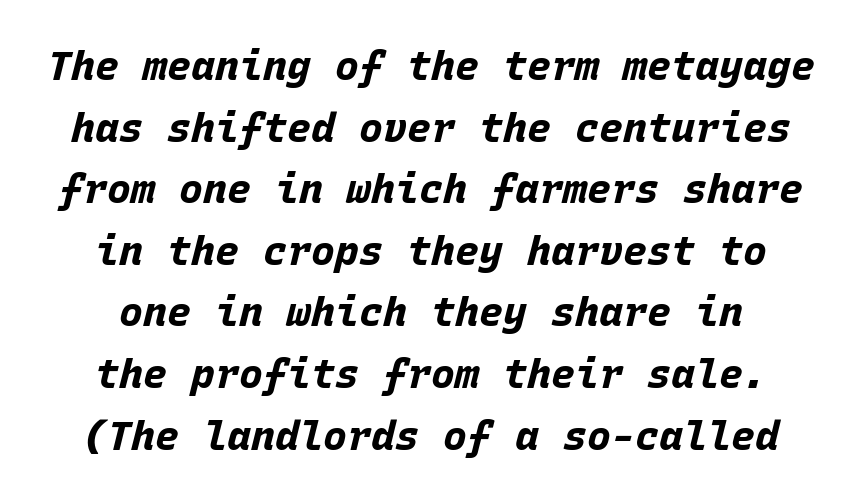
{"italic": "yes", "lean": "right", "slant_degrees": 15, "bold": "yes", "weight": "bold", "width": "normal", "stroke_contrast": "low", "x_height": "large", "monospaced": "yes", "underline": "no", "line_spacing": "normal", "line_spacing_ratio": 1.54, "letter_spacing": "normal", "letter_spacing_em": 0.0, "glyph_px": 40}
